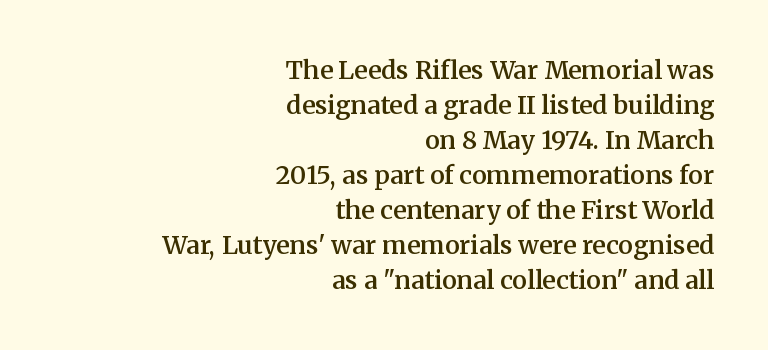
Q: Is the text bold? A: Semi-bold.
Q: Is the text italic (slanted)? A: No, it is upright.
Q: Is the text underlined? A: No.
Q: How is the paragraph aligned? A: Right-aligned.
Q: Is the spacing between letters normal or unusually wide? A: Normal.
Q: Is the spacing between lines tight, normal or loose? A: Normal.
